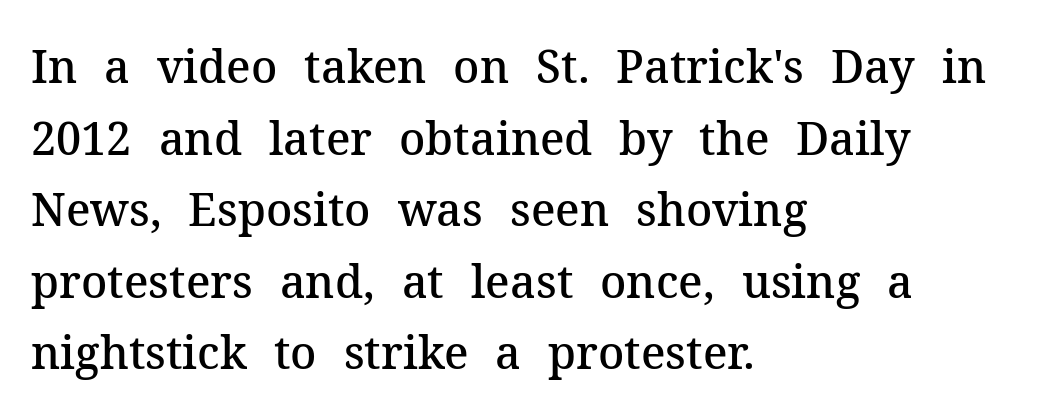
Q: Is the text bold? A: Semi-bold.
Q: Is the text italic (slanted)? A: No, it is upright.
Q: Is the typeface a serif or a sans-serif typeface? A: Serif.
Q: Is the text underlined? A: No.
Q: How is the paragraph aligned? A: Left-aligned.
Q: Is the spacing between letters normal or unusually wide? A: Normal.
Q: Is the spacing between lines tight, normal or loose? A: Normal.
Q: Width (condensed, normal, or wide)? A: Normal.
Q: Stroke contrast? A: Medium.
Q: x-height? A: Medium.
Q: Monospaced? A: No.
